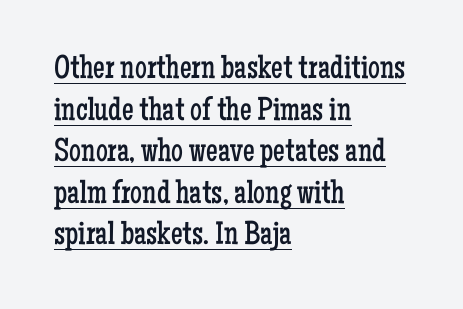
Q: Is the text bold? A: No.
Q: Is the text italic (slanted)? A: No, it is upright.
Q: Is the typeface a serif or a sans-serif typeface? A: Serif.
Q: Is the text underlined? A: Yes.
Q: How is the paragraph aligned? A: Left-aligned.
Q: Is the spacing between letters normal or unusually wide? A: Normal.
Q: Is the spacing between lines tight, normal or loose? A: Normal.
Q: Width (condensed, normal, or wide)? A: Condensed.
Q: Stroke contrast? A: Low.
Q: x-height? A: Medium.
Q: Monospaced? A: No.
